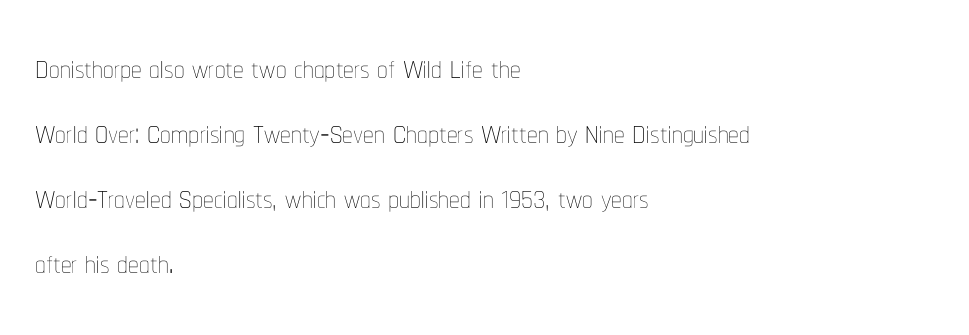
The image shows 42 px thin, condensed type, upright; set left-aligned, normal line spacing (1.55x), normal letter spacing, not underlined; low stroke contrast and a medium x-height.
